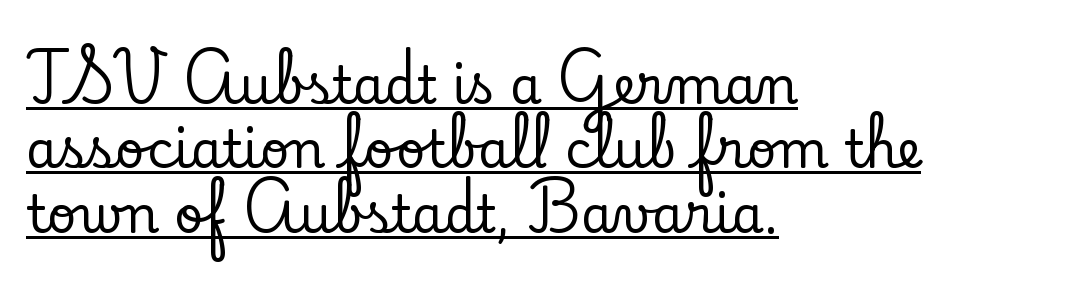
The image shows 51 px serif type, upright; set left-aligned, normal line spacing (1.26x), normal letter spacing, underlined; low stroke contrast and a small x-height.
